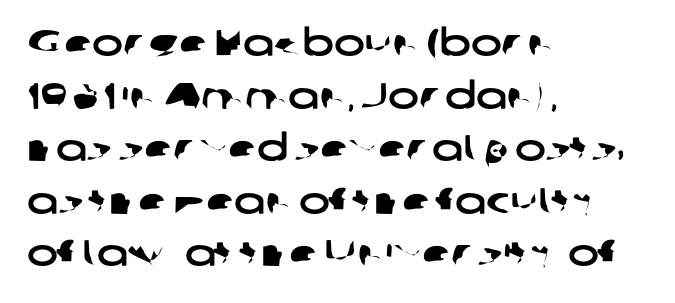
Q: Is the typeface a serif or a sans-serif typeface? A: Sans-serif.
Q: Is the text underlined? A: No.
Q: How is the paragraph aligned? A: Left-aligned.
Q: Is the spacing between letters normal or unusually wide? A: Normal.
Q: Is the spacing between lines tight, normal or loose? A: Normal.
Q: Width (condensed, normal, or wide)? A: Wide.
Q: Stroke contrast? A: Low.
Q: x-height? A: Medium.
Q: Monospaced? A: No.
